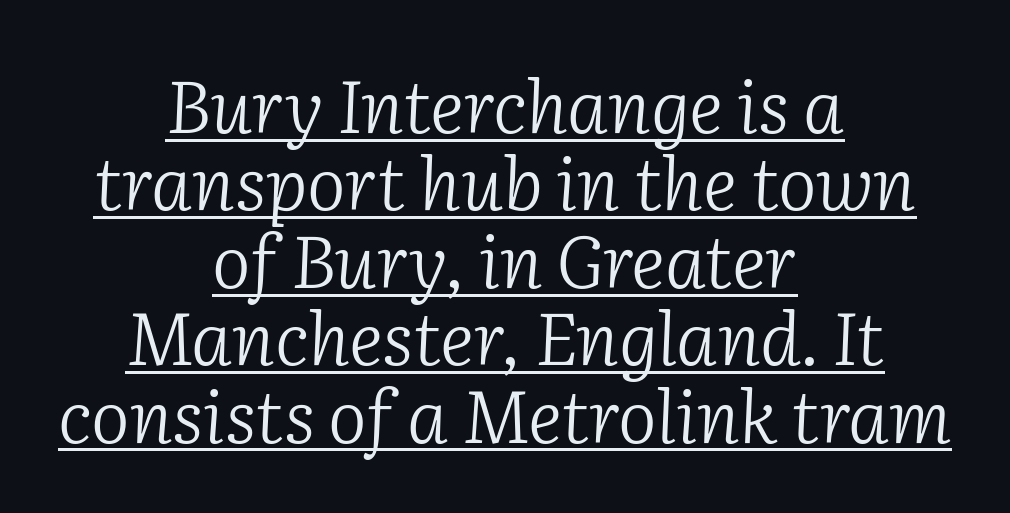
The image shows 73 px light serif type, italic (leaning right); set centered, tight line spacing (1.06x), normal letter spacing, underlined; low stroke contrast and a medium x-height.
